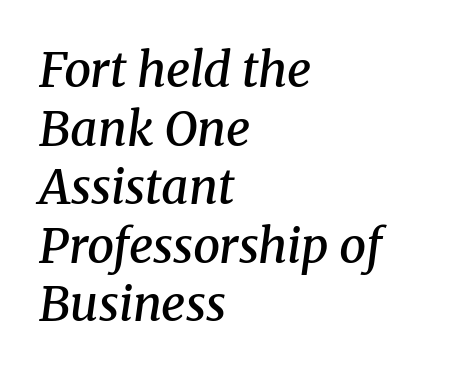
The image shows 48 px semibold serif type, italic (leaning right); set left-aligned, line spacing 1.22x, normal letter spacing, not underlined; medium stroke contrast and a medium x-height.
